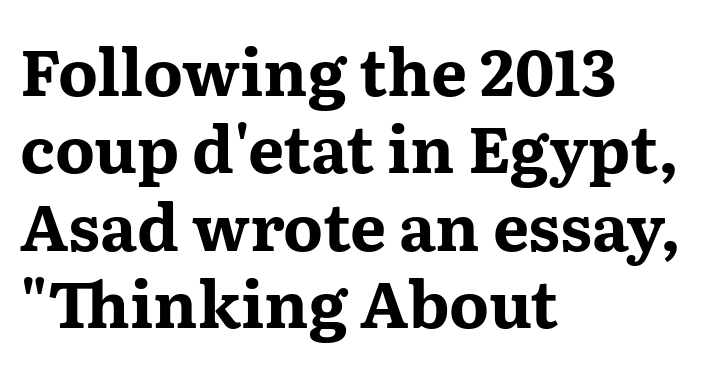
{"serif": "yes", "italic": "no", "bold": "yes", "weight": "bold", "width": "wide", "stroke_contrast": "medium", "x_height": "medium", "monospaced": "no", "underline": "no", "align": "left", "line_spacing_ratio": 1.21, "letter_spacing": "normal", "letter_spacing_em": 0.0, "glyph_px": 64}
